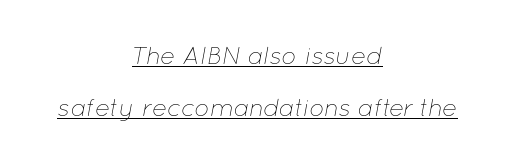
{"italic": "yes", "lean": "right", "slant_degrees": 12, "bold": "no", "underline": "yes", "align": "center", "line_spacing": "loose", "line_spacing_ratio": 2.07, "letter_spacing": "normal", "letter_spacing_em": 0.0, "glyph_px": 25}
